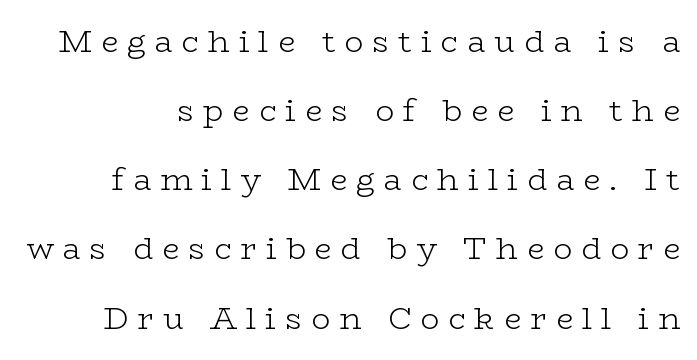
Varying glyph widths throughout — classic text-font behaviour. Every stem runs plumb, perpendicular to the baseline. How are the letters spaced? Widely, with obvious added tracking. Clear beneath every line of the passage. The designer dialed line spacing up above the default. Serifs: yes, visible at the terminals of the letterforms.
